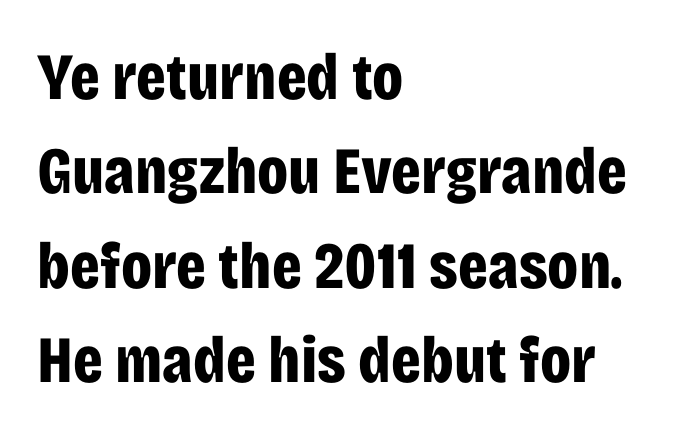
Rows of type keep a routine distance in the vertical direction. You can tell from the bare stems that sans-serif type was used. Casual observation: everything's shoved over to the left. Caption: standard tracking, unaltered. Unmarked baselines from the first word to the last. This is roman type, the default non-slanted kind.
